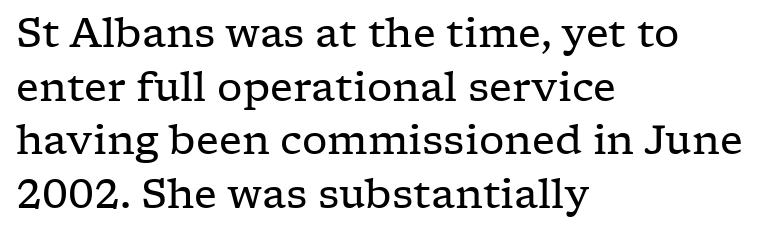
{"serif": "yes", "italic": "no", "bold": "no", "weight": "regular", "width": "wide", "stroke_contrast": "low", "x_height": "medium", "monospaced": "no", "underline": "no", "align": "left", "line_spacing": "normal", "line_spacing_ratio": 1.34, "letter_spacing": "normal", "letter_spacing_em": 0.0, "glyph_px": 40}
